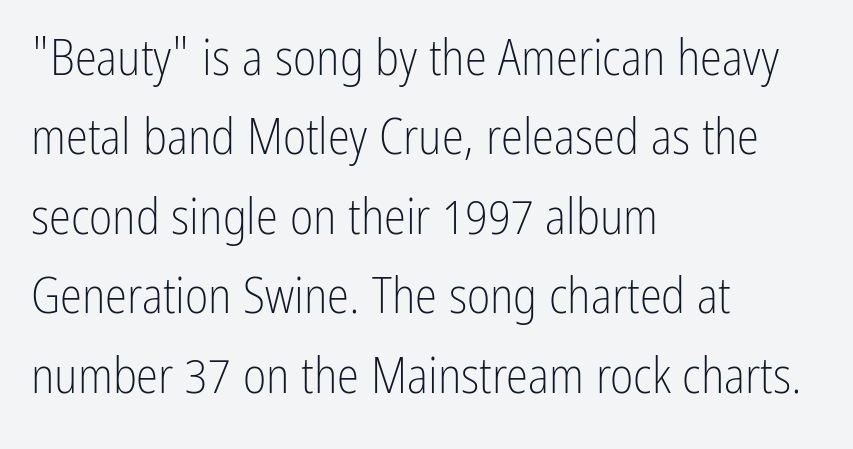
{"serif": "no", "italic": "no", "bold": "no", "weight": "light", "width": "condensed", "stroke_contrast": "low", "x_height": "medium", "monospaced": "no", "underline": "no", "align": "left", "line_spacing": "normal", "line_spacing_ratio": 1.59, "letter_spacing": "normal", "letter_spacing_em": 0.0, "glyph_px": 50}
